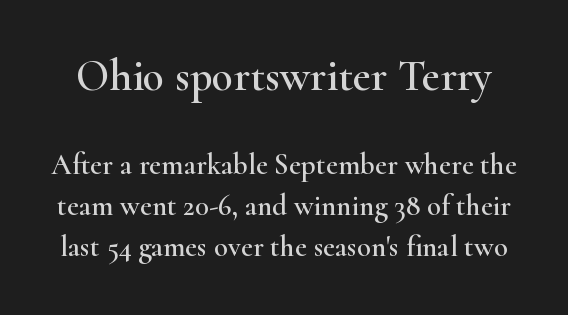
One glance says typical: line gaps are just what's usual. Observe the ordinary spacing: letters are neighbours, not strangers. The upper block of text is set noticeably larger than the block beneath it. Anything drawn beneath the words? Only blank space. In terms of posture, this sample is upright. Note the varied advance widths — an 'i' is clearly narrower than an 'm'.
